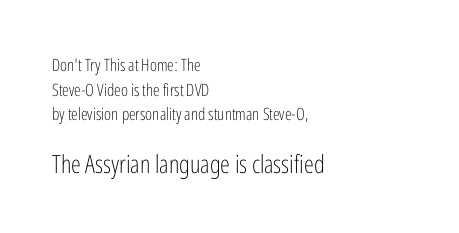
Q: Is the text bold? A: No.
Q: Is the text italic (slanted)? A: No, it is upright.
Q: Is the text underlined? A: No.
Q: How is the paragraph aligned? A: Left-aligned.
Q: Is the spacing between letters normal or unusually wide? A: Normal.
Q: Is the spacing between lines tight, normal or loose? A: Normal.
Q: Which block of text is set in a larger size, the first (top) or the second (bottom)? A: The second (bottom) one.
